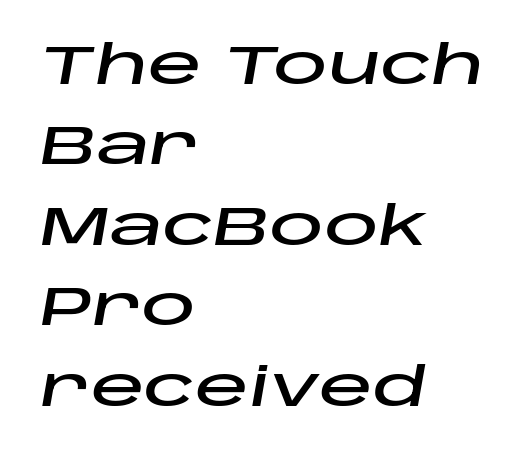
{"italic": "yes", "lean": "right", "slant_degrees": 10, "width": "wide", "stroke_contrast": "low", "x_height": "large", "monospaced": "no", "underline": "no", "align": "left", "line_spacing": "normal", "line_spacing_ratio": 1.49, "letter_spacing": "normal", "letter_spacing_em": 0.0, "glyph_px": 54}
